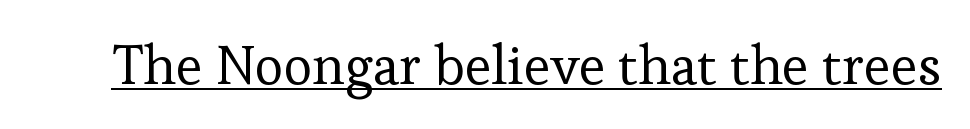
Q: Is the text bold? A: No.
Q: Is the text italic (slanted)? A: No, it is upright.
Q: Is the typeface a serif or a sans-serif typeface? A: Serif.
Q: Is the text underlined? A: Yes.
Q: Is the spacing between letters normal or unusually wide? A: Normal.
Q: Width (condensed, normal, or wide)? A: Normal.
Q: Stroke contrast? A: Low.
Q: x-height? A: Medium.
Q: Monospaced? A: No.
